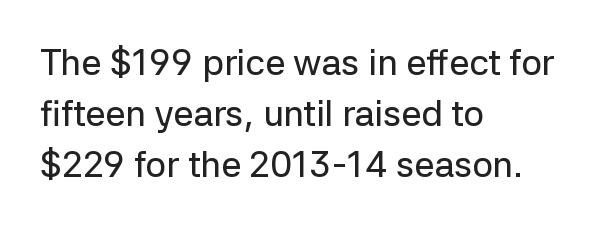
Q: Is the text italic (slanted)? A: No, it is upright.
Q: Is the typeface a serif or a sans-serif typeface? A: Sans-serif.
Q: Is the text underlined? A: No.
Q: How is the paragraph aligned? A: Left-aligned.
Q: Is the spacing between letters normal or unusually wide? A: Normal.
Q: Is the spacing between lines tight, normal or loose? A: Normal.
Q: Width (condensed, normal, or wide)? A: Normal.
Q: Stroke contrast? A: Low.
Q: x-height? A: Medium.
Q: Monospaced? A: No.
